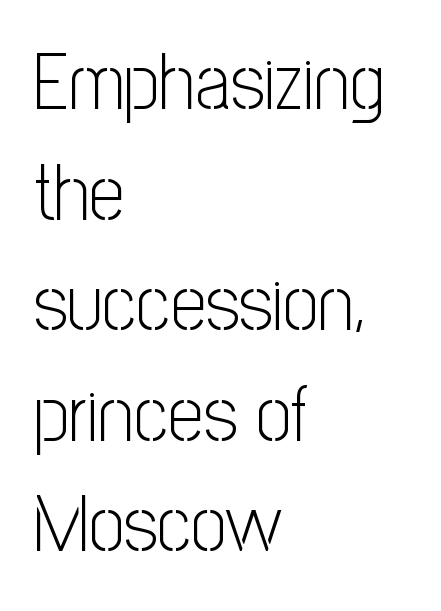
The image shows 79 px light, condensed sans-serif type, upright; set left-aligned, normal line spacing (1.4x), normal letter spacing, not underlined; low stroke contrast and a medium x-height.
